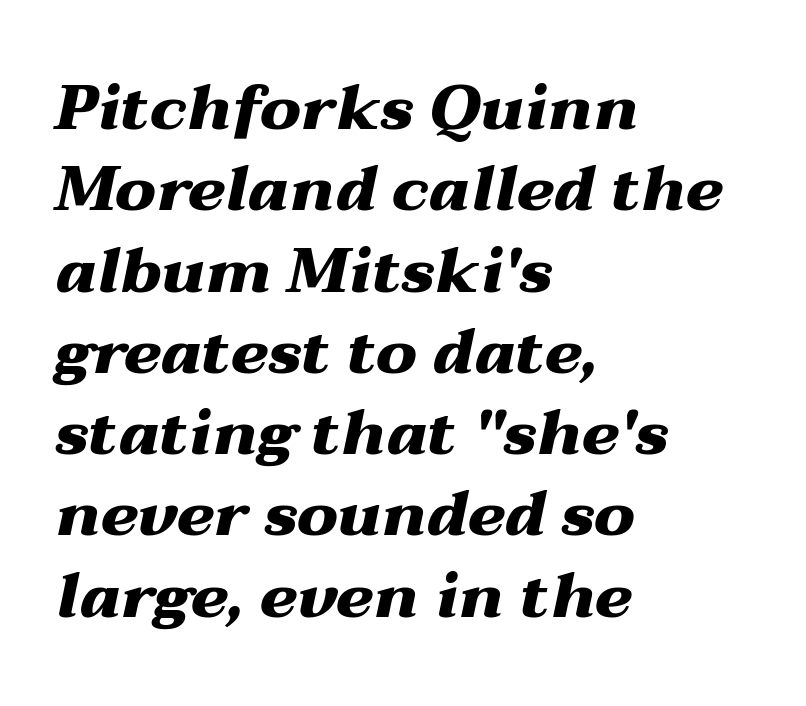
The image shows 63 px heavy, wide type, italic (leaning right); set left-aligned, normal line spacing (1.29x), normal letter spacing, not underlined; medium stroke contrast and a medium x-height.
